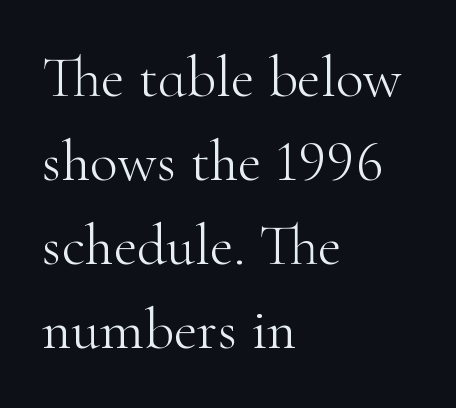
The image shows 58 px light serif type, upright; set left-aligned, normal line spacing (1.45x), normal letter spacing, not underlined; high stroke contrast and a small x-height.
